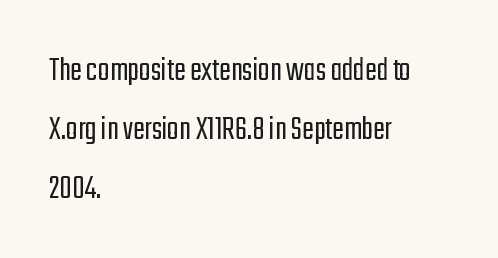
{"serif": "no", "italic": "no", "bold": "no", "weight": "light", "width": "condensed", "stroke_contrast": "low", "x_height": "medium", "monospaced": "no", "underline": "no", "align": "left", "line_spacing": "normal", "line_spacing_ratio": 1.68, "letter_spacing": "normal", "letter_spacing_em": 0.0, "glyph_px": 35}
